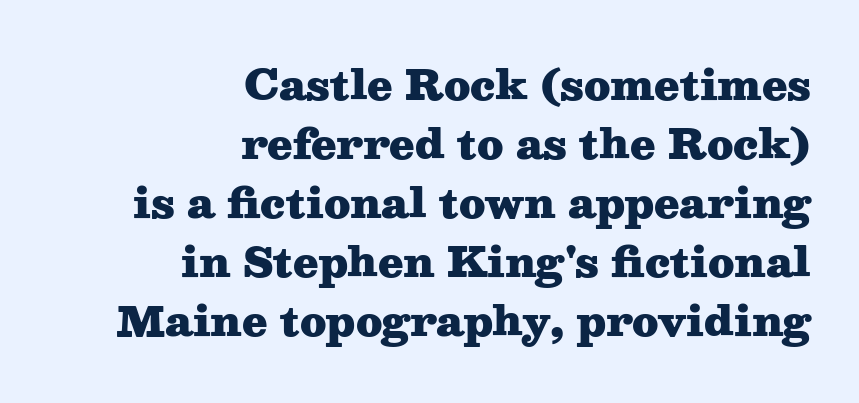
The image shows 41 px heavy, wide serif type, upright; set right-aligned, normal line spacing (1.44x), normal letter spacing, not underlined; medium stroke contrast and a medium x-height.
